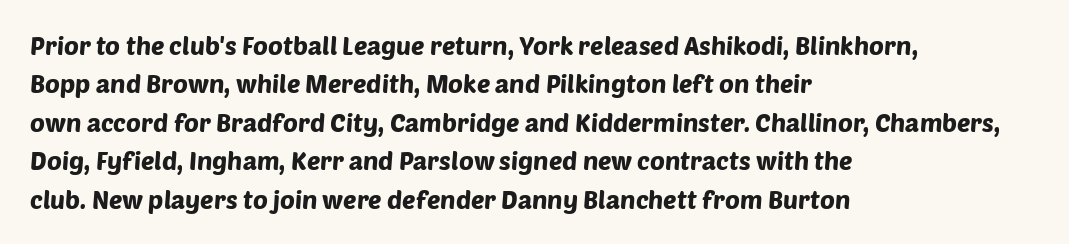
The image shows 25 px text type; set left-aligned, normal line spacing (1.54x), normal letter spacing, not underlined.
